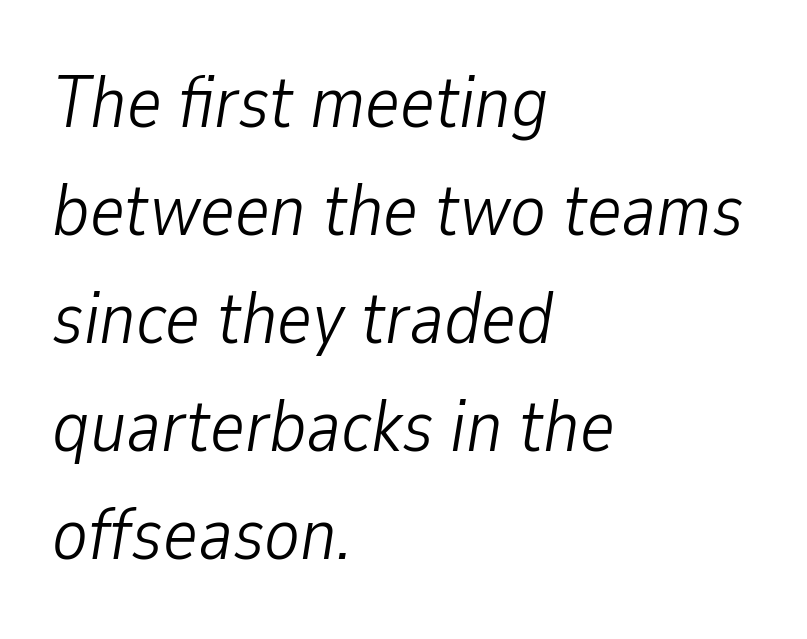
The image shows 74 px light, condensed type, italic (leaning right); set left-aligned, normal line spacing (1.46x), normal letter spacing, not underlined; low stroke contrast and a medium x-height.
